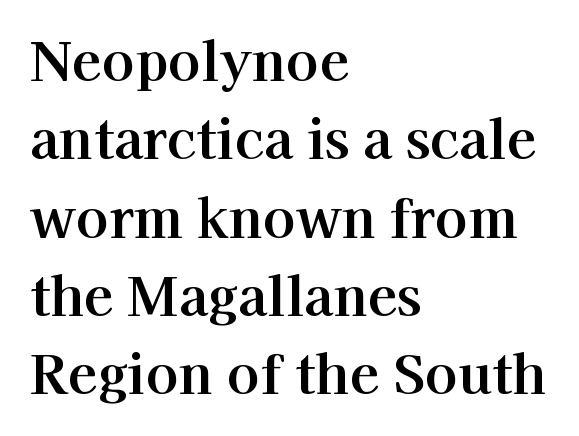
Q: Is the text italic (slanted)? A: No, it is upright.
Q: Is the typeface a serif or a sans-serif typeface? A: Serif.
Q: Is the text underlined? A: No.
Q: How is the paragraph aligned? A: Left-aligned.
Q: Is the spacing between letters normal or unusually wide? A: Normal.
Q: Is the spacing between lines tight, normal or loose? A: Normal.
Q: Width (condensed, normal, or wide)? A: Normal.
Q: Stroke contrast? A: High.
Q: x-height? A: Medium.
Q: Monospaced? A: No.
